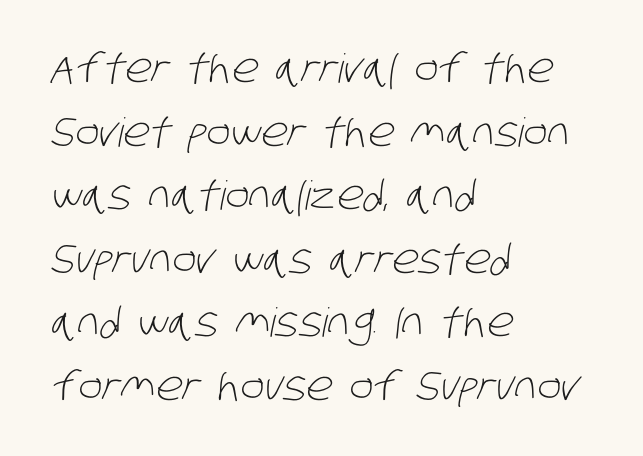
The image shows 40 px light, condensed sans-serif type; set left-aligned, normal line spacing (1.59x), normal letter spacing, not underlined; low stroke contrast and a large x-height.
